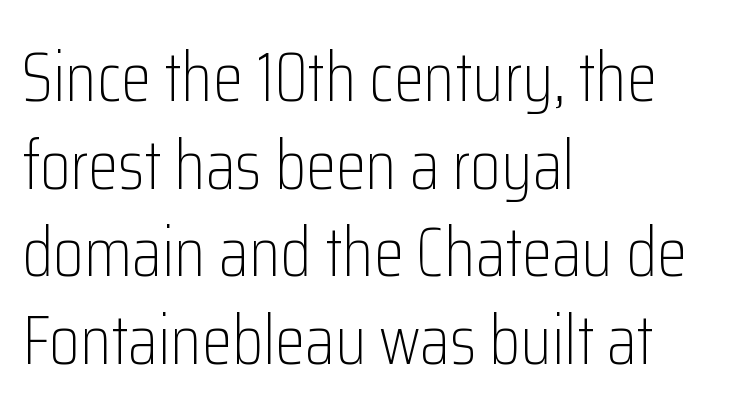
The designer went with a sans here, leaving each stem footless. Each letter keeps its own natural width here, so spacing adapts to shape. The weight tops out at a normal text grade. Is there much room between lines? A standard amount, neither cramped nor airy. A student would call this left alignment; a typographer would say flush left, rag right. Tracking here is standard; glyphs follow each other at the usual distance.
